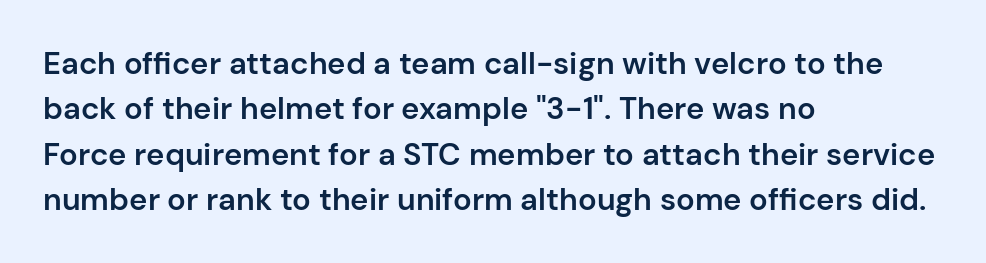
The image shows 31 px semibold sans-serif type, upright; set left-aligned, normal line spacing (1.46x), normal letter spacing, not underlined; low stroke contrast and a medium x-height.
